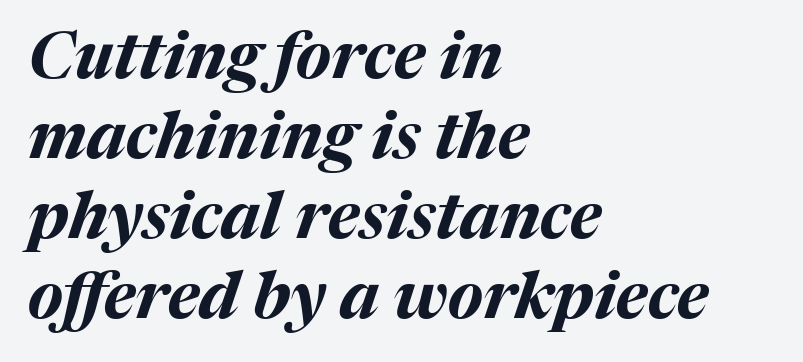
Q: Is the text bold? A: Yes.
Q: Is the text italic (slanted)? A: Yes, it leans right by about 17 degrees.
Q: Is the text underlined? A: No.
Q: How is the paragraph aligned? A: Left-aligned.
Q: Is the spacing between letters normal or unusually wide? A: Normal.
Q: Width (condensed, normal, or wide)? A: Normal.
Q: Stroke contrast? A: Medium.
Q: x-height? A: Medium.
Q: Monospaced? A: No.
